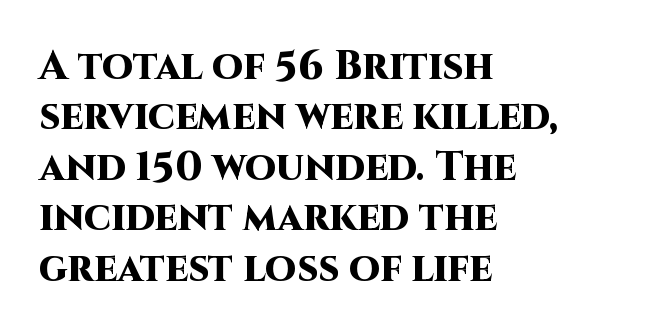
{"serif": "no", "italic": "no", "bold": "yes", "weight": "heavy", "width": "normal", "stroke_contrast": "high", "x_height": "large", "monospaced": "no", "underline": "no", "align": "left", "line_spacing": "normal", "line_spacing_ratio": 1.26, "letter_spacing": "normal", "letter_spacing_em": 0.0, "glyph_px": 40}
